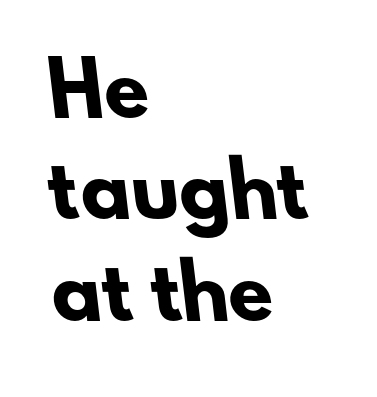
Q: Is the text bold? A: Yes.
Q: Is the typeface a serif or a sans-serif typeface? A: Sans-serif.
Q: Is the text underlined? A: No.
Q: How is the paragraph aligned? A: Left-aligned.
Q: Is the spacing between letters normal or unusually wide? A: Normal.
Q: Is the spacing between lines tight, normal or loose? A: Normal.
Q: Width (condensed, normal, or wide)? A: Normal.
Q: Stroke contrast? A: Low.
Q: x-height? A: Small.
Q: Monospaced? A: No.
